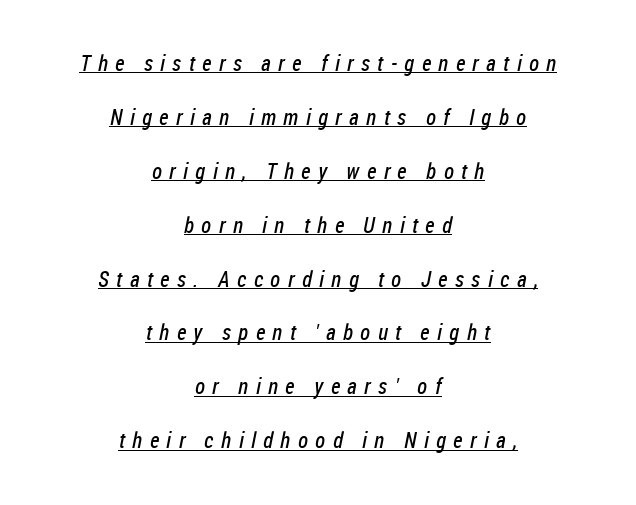
The image shows 22 px text type; set centered, loose line spacing (2.45x), unusually wide letter spacing (+0.34 em), underlined.
